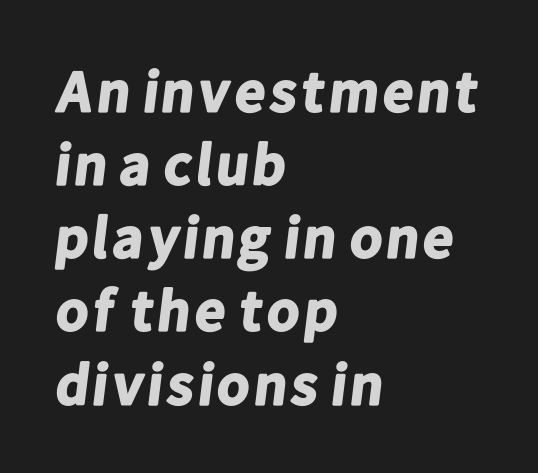
{"serif": "no", "bold": "yes", "weight": "bold", "width": "normal", "stroke_contrast": "low", "x_height": "medium", "monospaced": "no", "underline": "no", "align": "left", "line_spacing_ratio": 1.24, "letter_spacing": "normal", "letter_spacing_em": 0.0, "glyph_px": 59}
